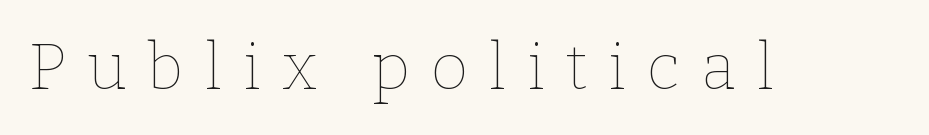
{"italic": "no", "bold": "no", "weight": "thin", "width": "normal", "stroke_contrast": "low", "x_height": "medium", "monospaced": "no", "underline": "no", "letter_spacing": "wide", "letter_spacing_em": 0.32, "glyph_px": 65}
